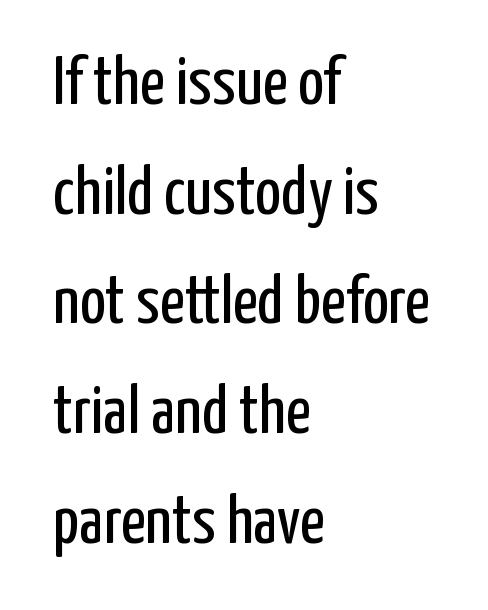
Q: Is the text bold? A: No.
Q: Is the text italic (slanted)? A: No, it is upright.
Q: Is the typeface a serif or a sans-serif typeface? A: Sans-serif.
Q: Is the text underlined? A: No.
Q: How is the paragraph aligned? A: Left-aligned.
Q: Is the spacing between letters normal or unusually wide? A: Normal.
Q: Is the spacing between lines tight, normal or loose? A: Normal.
Q: Width (condensed, normal, or wide)? A: Condensed.
Q: Stroke contrast? A: Low.
Q: x-height? A: Medium.
Q: Monospaced? A: No.
